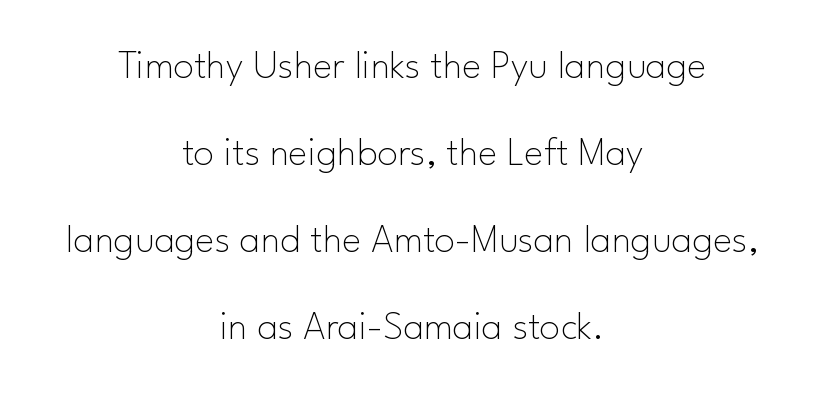
Q: Is the text bold? A: No.
Q: Is the text italic (slanted)? A: No, it is upright.
Q: Is the typeface a serif or a sans-serif typeface? A: Sans-serif.
Q: Is the text underlined? A: No.
Q: How is the paragraph aligned? A: Centered.
Q: Is the spacing between letters normal or unusually wide? A: Normal.
Q: Is the spacing between lines tight, normal or loose? A: Loose.
Q: Width (condensed, normal, or wide)? A: Normal.
Q: Stroke contrast? A: Low.
Q: x-height? A: Small.
Q: Monospaced? A: No.
